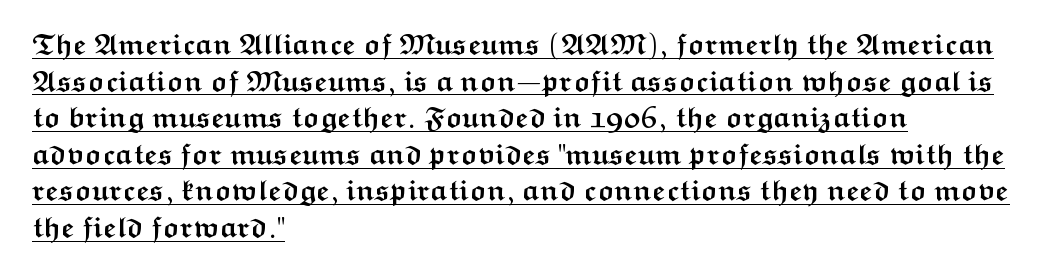
{"serif": "no", "italic": "no", "bold": "yes", "weight": "semibold", "width": "wide", "stroke_contrast": "medium", "x_height": "medium", "monospaced": "no", "underline": "yes", "align": "left", "line_spacing": "normal", "line_spacing_ratio": 1.26, "letter_spacing": "normal", "letter_spacing_em": 0.0, "glyph_px": 29}
